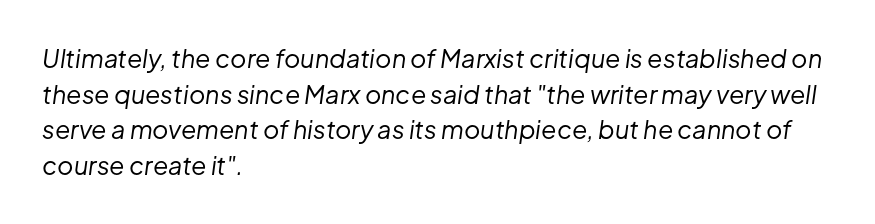
A bare baseline throughout the passage. One-word summary of the alignment: left. In terms of posture, this sample is oblique. Leading matches the norm, producing a regular column.
